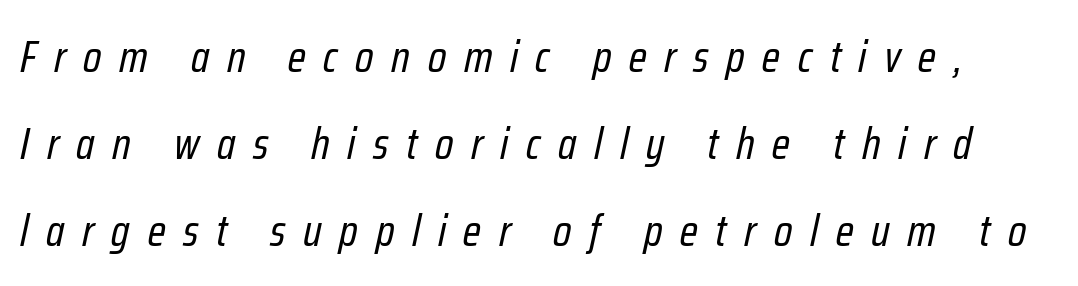
Q: Is the text bold? A: No.
Q: Is the text italic (slanted)? A: Yes, it leans right by about 12 degrees.
Q: Is the text underlined? A: No.
Q: Is the spacing between letters normal or unusually wide? A: Unusually wide.
Q: Is the spacing between lines tight, normal or loose? A: Loose.
Q: Width (condensed, normal, or wide)? A: Condensed.
Q: Stroke contrast? A: Low.
Q: x-height? A: Medium.
Q: Monospaced? A: No.
